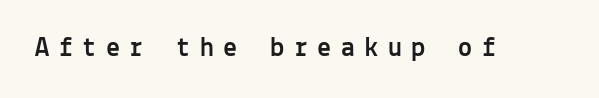
Q: Is the text italic (slanted)? A: No, it is upright.
Q: Is the typeface a serif or a sans-serif typeface? A: Sans-serif.
Q: Is the text underlined? A: No.
Q: Is the spacing between letters normal or unusually wide? A: Unusually wide.
Q: Width (condensed, normal, or wide)? A: Normal.
Q: x-height? A: Medium.
Q: Monospaced? A: Yes.
